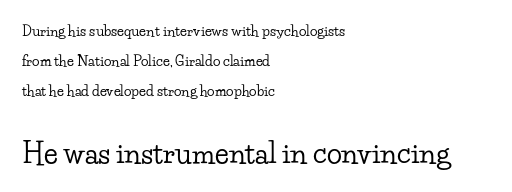
Type style note: has serifs. The axis of the letterforms is exactly vertical. Notice how the passage keeps a crisp vertical edge on the left only. This block would shrink considerably if given ordinary leading; it's expanded now.
